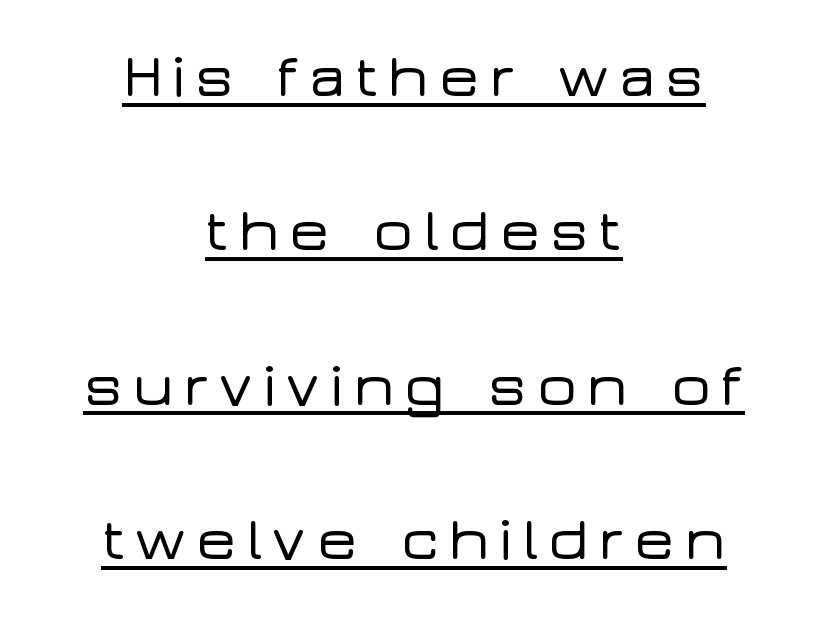
Q: Is the text italic (slanted)? A: No, it is upright.
Q: Is the typeface a serif or a sans-serif typeface? A: Sans-serif.
Q: Is the text underlined? A: Yes.
Q: How is the paragraph aligned? A: Centered.
Q: Is the spacing between lines tight, normal or loose? A: Loose.
Q: Width (condensed, normal, or wide)? A: Wide.
Q: Stroke contrast? A: Low.
Q: x-height? A: Medium.
Q: Monospaced? A: No.
